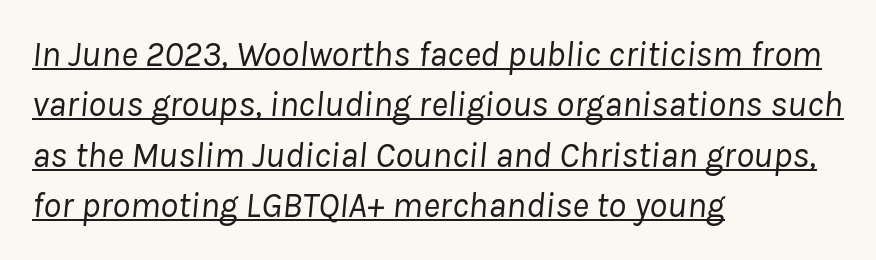
Q: Is the text bold? A: No.
Q: Is the text italic (slanted)? A: Yes, it leans right by about 8 degrees.
Q: Is the text underlined? A: Yes.
Q: How is the paragraph aligned? A: Left-aligned.
Q: Is the spacing between letters normal or unusually wide? A: Normal.
Q: Is the spacing between lines tight, normal or loose? A: Normal.
Q: Width (condensed, normal, or wide)? A: Normal.
Q: Stroke contrast? A: Low.
Q: x-height? A: Medium.
Q: Monospaced? A: No.
